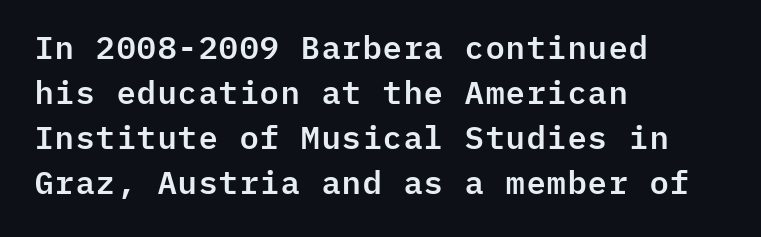
{"serif": "no", "italic": "no", "width": "normal", "stroke_contrast": "low", "x_height": "medium", "monospaced": "yes", "underline": "no", "align": "left", "line_spacing": "normal", "line_spacing_ratio": 1.41, "letter_spacing": "normal", "letter_spacing_em": 0.0, "glyph_px": 32}
